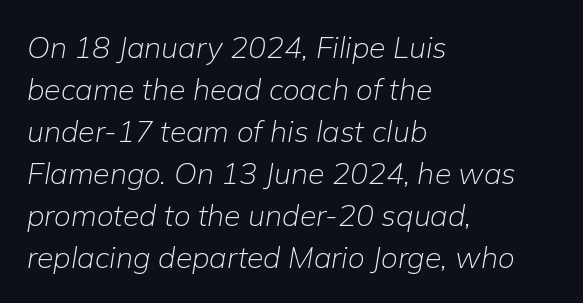
The line texture is even and compact thanks to regular tracking. Vertical stems look standard width or narrower in stroke. These lines are rendered in a variable-pitch font. The ragged edge is on the right, which tells us the setting is flush left.
